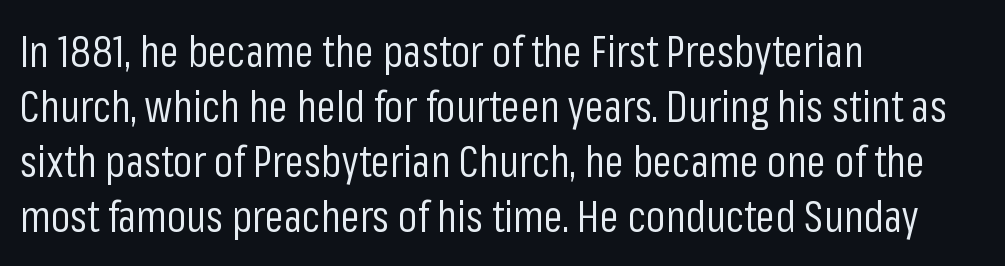
Q: Is the text bold? A: No.
Q: Is the text italic (slanted)? A: No, it is upright.
Q: Is the typeface a serif or a sans-serif typeface? A: Sans-serif.
Q: Is the text underlined? A: No.
Q: How is the paragraph aligned? A: Left-aligned.
Q: Is the spacing between letters normal or unusually wide? A: Normal.
Q: Is the spacing between lines tight, normal or loose? A: Normal.
Q: Width (condensed, normal, or wide)? A: Condensed.
Q: Stroke contrast? A: Low.
Q: x-height? A: Medium.
Q: Monospaced? A: No.
